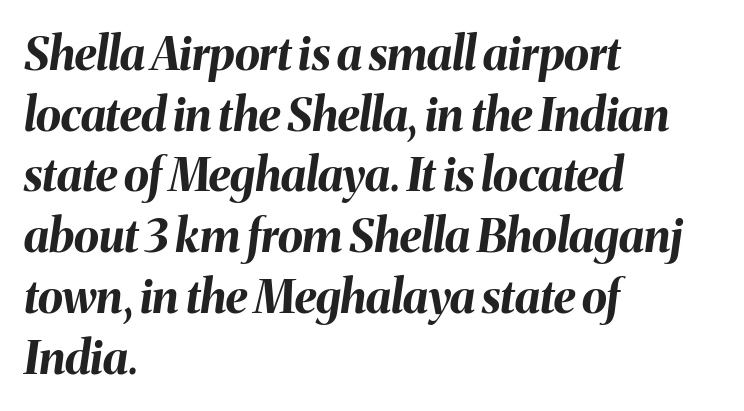
Q: Is the text bold? A: Yes.
Q: Is the text italic (slanted)? A: Yes, it leans right by about 8 degrees.
Q: Is the text underlined? A: No.
Q: How is the paragraph aligned? A: Left-aligned.
Q: Is the spacing between letters normal or unusually wide? A: Normal.
Q: Is the spacing between lines tight, normal or loose? A: Normal.
Q: Width (condensed, normal, or wide)? A: Normal.
Q: Stroke contrast? A: Medium.
Q: x-height? A: Medium.
Q: Monospaced? A: No.
